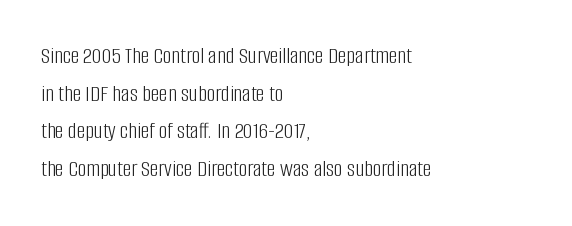
{"italic": "no", "bold": "no", "underline": "no", "align": "left", "line_spacing": "normal", "line_spacing_ratio": 1.57, "letter_spacing": "normal", "letter_spacing_em": 0.0, "glyph_px": 24}
